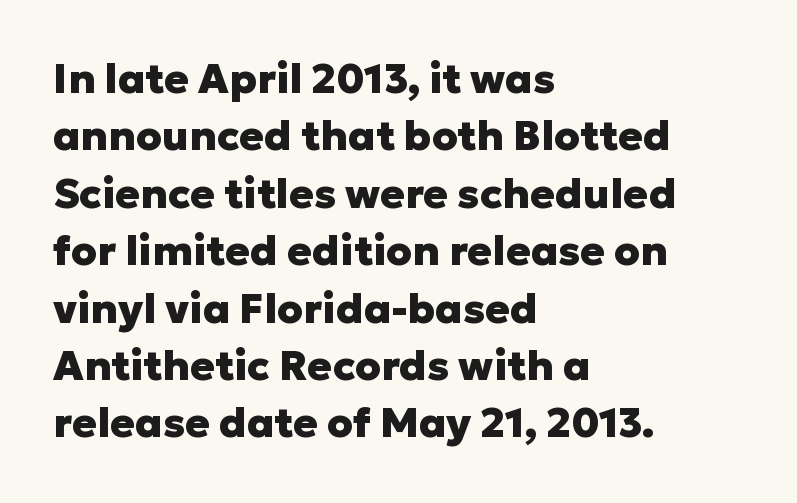
The image shows 41 px heavy sans-serif type, upright; set left-aligned, normal line spacing (1.4x), normal letter spacing, not underlined; low stroke contrast and a medium x-height.
